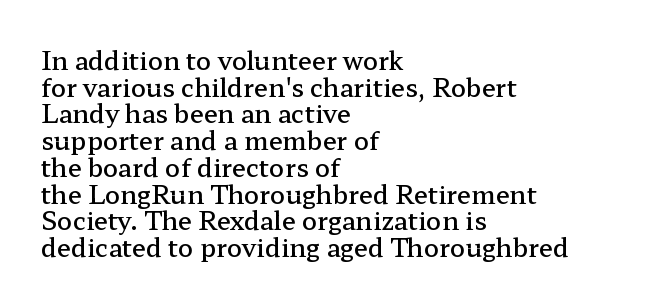
{"italic": "no", "bold": "semi", "underline": "no", "align": "left", "line_spacing": "tight", "line_spacing_ratio": 1.07, "letter_spacing": "normal", "letter_spacing_em": 0.0, "glyph_px": 25}
